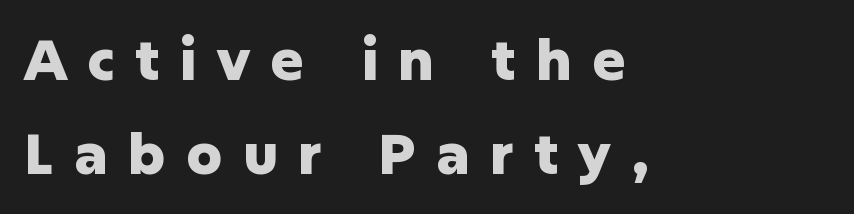
Q: Is the text bold? A: Yes.
Q: Is the text italic (slanted)? A: No, it is upright.
Q: Is the typeface a serif or a sans-serif typeface? A: Sans-serif.
Q: Is the text underlined? A: No.
Q: How is the paragraph aligned? A: Left-aligned.
Q: Is the spacing between letters normal or unusually wide? A: Unusually wide.
Q: Is the spacing between lines tight, normal or loose? A: Normal.
Q: Width (condensed, normal, or wide)? A: Normal.
Q: Stroke contrast? A: Low.
Q: x-height? A: Medium.
Q: Monospaced? A: No.
